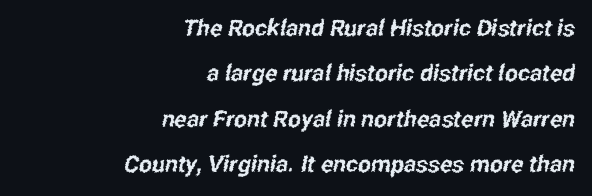
{"underline": "no", "align": "right", "line_spacing": "loose", "line_spacing_ratio": 1.97, "letter_spacing": "normal", "letter_spacing_em": 0.0, "glyph_px": 23}
